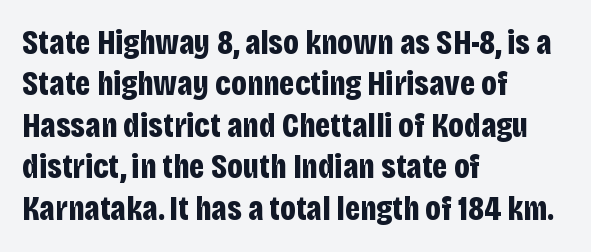
A typesetter would call this zero additional tracking. Posture: vertical. Here the designer chose a conventional face with non-uniform glyph widths. Typographically, this falls in the sans-serif category.
